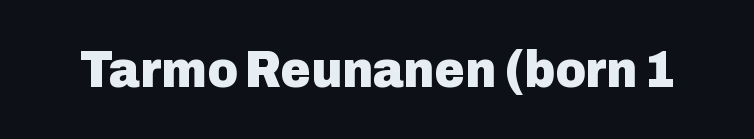
{"serif": "no", "italic": "no", "bold": "yes", "weight": "heavy", "width": "normal", "stroke_contrast": "low", "x_height": "medium", "monospaced": "no", "underline": "no", "letter_spacing": "normal", "letter_spacing_em": 0.0, "glyph_px": 52}
